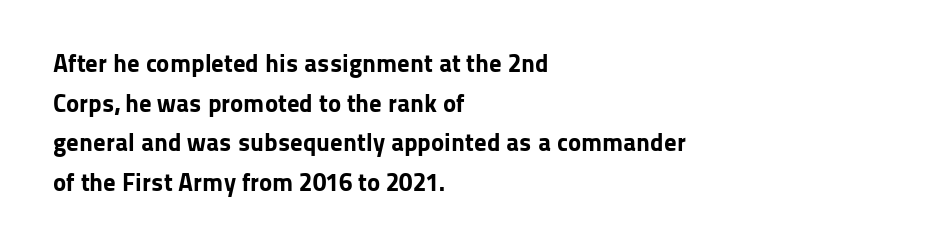
The words here are not underlined. Glyph-to-glyph distance matches everyday printed text. The rows are spaced the way most documents space them. The lettering holds an erect, upright posture throughout. Heavy-handed strokes throughout: this text is bold. Which margin do the lines hug? The left one — the right edge is uneven.
